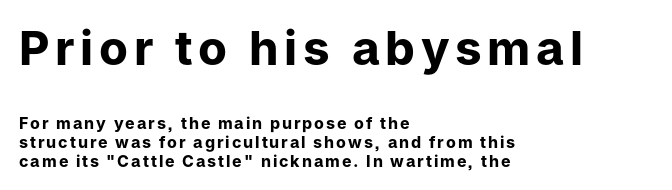
{"serif": "no", "italic": "no", "bold": "yes", "weight": "bold", "width": "normal", "stroke_contrast": "low", "x_height": "medium", "monospaced": "no", "underline": "no", "align": "left", "line_spacing_ratio": 1.19, "larger_block": "first", "size_ratio": 2.94, "glyph_px": 47}
